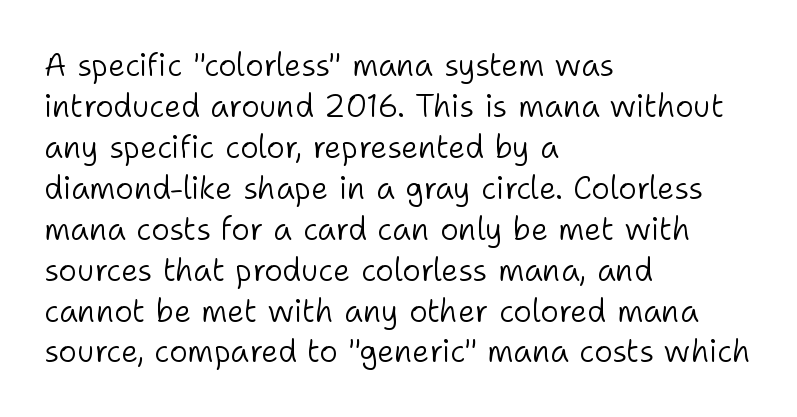
The image shows 31 px light sans-serif type, upright; set left-aligned, normal line spacing (1.32x), normal letter spacing, not underlined; low stroke contrast and a medium x-height.
